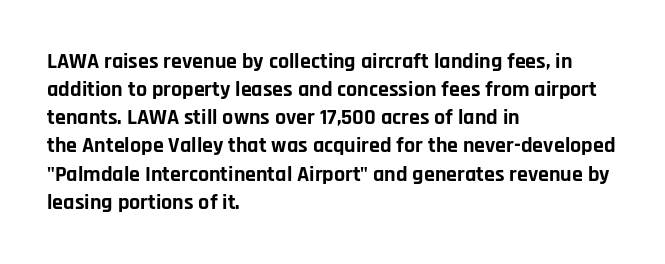
Q: Is the text bold? A: Yes.
Q: Is the text italic (slanted)? A: No, it is upright.
Q: Is the text underlined? A: No.
Q: How is the paragraph aligned? A: Left-aligned.
Q: Is the spacing between letters normal or unusually wide? A: Normal.
Q: Is the spacing between lines tight, normal or loose? A: Normal.
